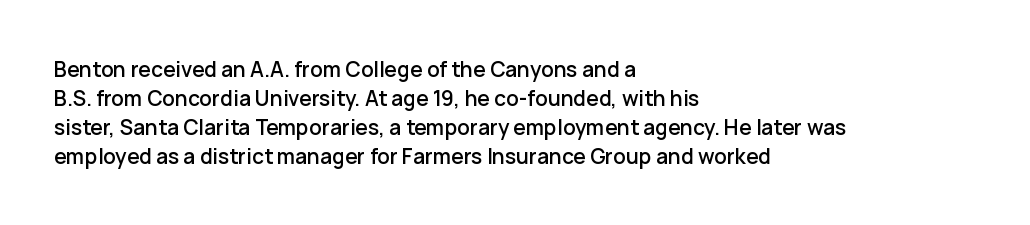
Q: Is the text italic (slanted)? A: No, it is upright.
Q: Is the text underlined? A: No.
Q: How is the paragraph aligned? A: Left-aligned.
Q: Is the spacing between letters normal or unusually wide? A: Normal.
Q: Is the spacing between lines tight, normal or loose? A: Normal.
